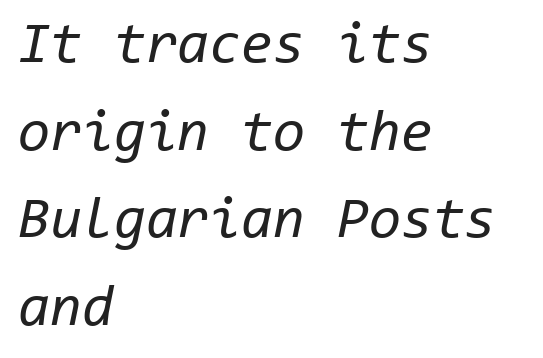
Q: Is the text bold? A: No.
Q: Is the text italic (slanted)? A: Yes, it leans right by about 11 degrees.
Q: Is the text underlined? A: No.
Q: How is the paragraph aligned? A: Left-aligned.
Q: Is the spacing between letters normal or unusually wide? A: Normal.
Q: Is the spacing between lines tight, normal or loose? A: Normal.
Q: Width (condensed, normal, or wide)? A: Normal.
Q: Stroke contrast? A: Low.
Q: x-height? A: Medium.
Q: Monospaced? A: Yes.
